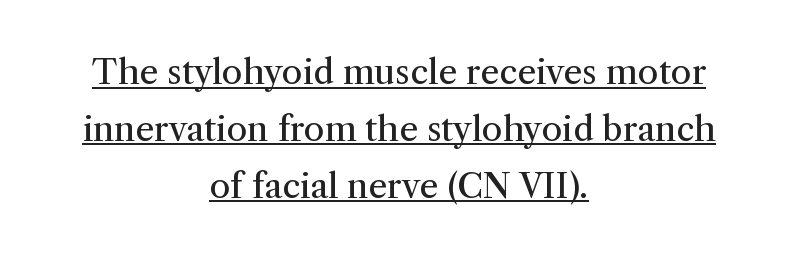
Q: Is the text bold? A: No.
Q: Is the text italic (slanted)? A: No, it is upright.
Q: Is the typeface a serif or a sans-serif typeface? A: Serif.
Q: Is the text underlined? A: Yes.
Q: How is the paragraph aligned? A: Centered.
Q: Is the spacing between letters normal or unusually wide? A: Normal.
Q: Is the spacing between lines tight, normal or loose? A: Normal.
Q: Width (condensed, normal, or wide)? A: Normal.
Q: Stroke contrast? A: Medium.
Q: x-height? A: Medium.
Q: Monospaced? A: No.
